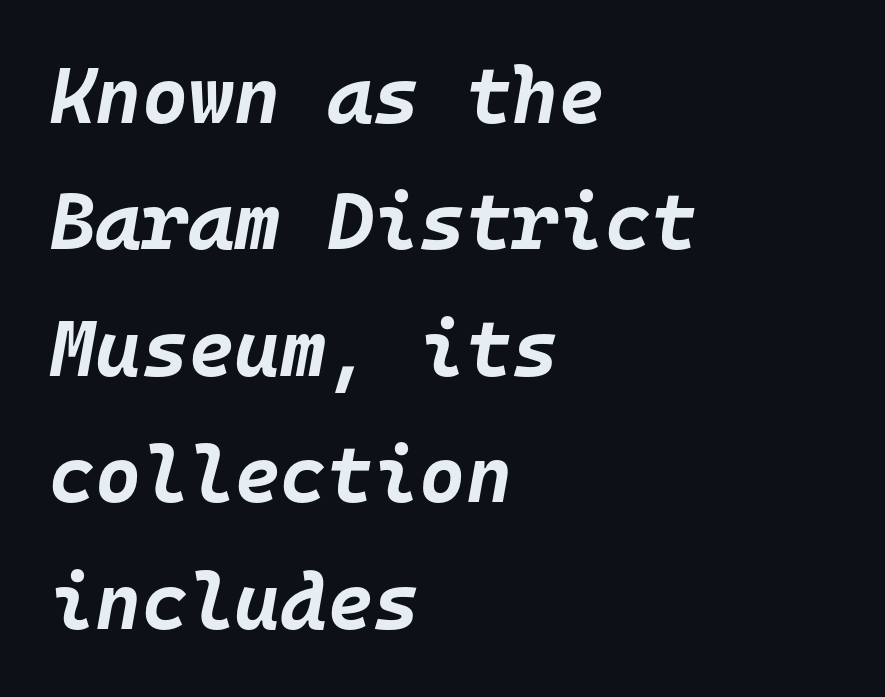
{"italic": "yes", "lean": "right", "slant_degrees": 10, "bold": "yes", "weight": "bold", "width": "normal", "stroke_contrast": "low", "x_height": "large", "monospaced": "yes", "underline": "no", "align": "left", "line_spacing": "normal", "line_spacing_ratio": 1.6, "letter_spacing": "normal", "letter_spacing_em": 0.0, "glyph_px": 79}
